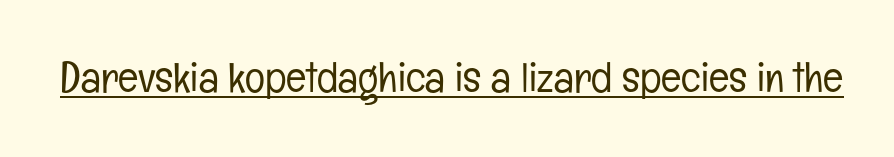
Think standard paragraph weight, or any step lighter than that. The horizontal fit of the characters is conventional and even. In terms of posture, this sample is upright. The rendering uses natural spacing where letterforms have individual widths. Beneath each row of characters lies a ruled line. Does the type have serifs? No, each stem ends abruptly.
